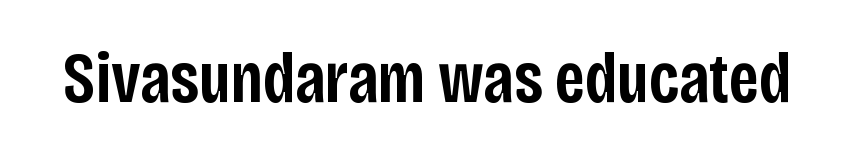
The image shows 72 px semibold, condensed sans-serif type, upright; set normal letter spacing, not underlined; low stroke contrast and a large x-height.
